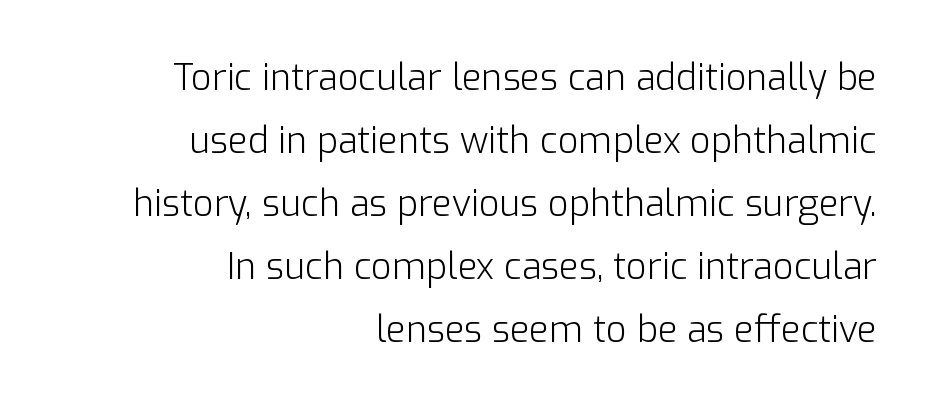
Q: Is the text bold? A: No.
Q: Is the text italic (slanted)? A: No, it is upright.
Q: Is the typeface a serif or a sans-serif typeface? A: Sans-serif.
Q: Is the text underlined? A: No.
Q: How is the paragraph aligned? A: Right-aligned.
Q: Is the spacing between letters normal or unusually wide? A: Normal.
Q: Width (condensed, normal, or wide)? A: Normal.
Q: Stroke contrast? A: Low.
Q: x-height? A: Medium.
Q: Monospaced? A: No.
